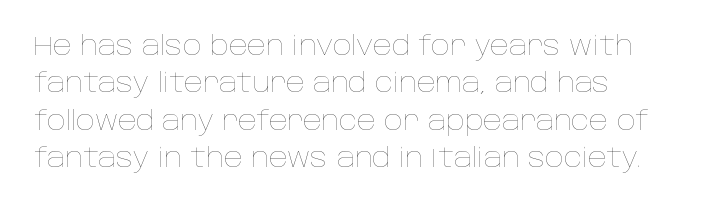
Q: Is the text bold? A: No.
Q: Is the text italic (slanted)? A: No, it is upright.
Q: Is the text underlined? A: No.
Q: Is the spacing between letters normal or unusually wide? A: Normal.
Q: Is the spacing between lines tight, normal or loose? A: Normal.
